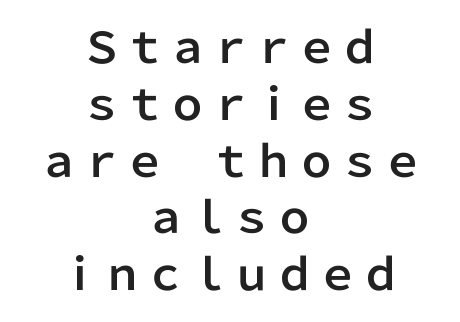
The image shows 43 px sans-serif type, upright; set centered, normal line spacing (1.32x), normal letter spacing, not underlined; low stroke contrast and a medium x-height.
